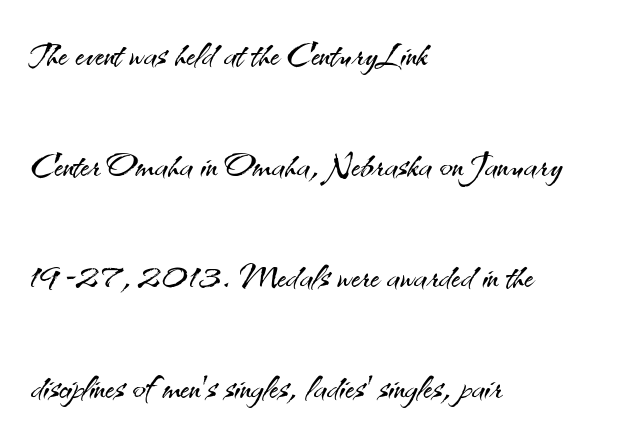
{"serif": "no", "bold": "no", "weight": "light", "width": "normal", "stroke_contrast": "medium", "x_height": "small", "monospaced": "no", "underline": "no", "align": "left", "line_spacing": "loose", "line_spacing_ratio": 2.31, "letter_spacing": "normal", "letter_spacing_em": 0.0, "glyph_px": 48}
